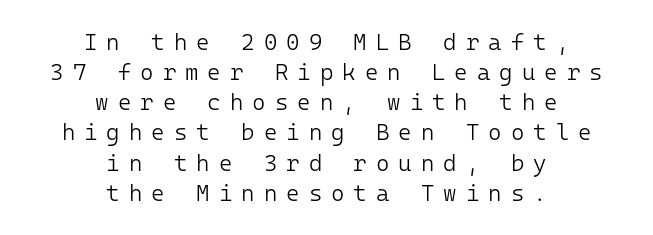
Q: Is the text bold? A: No.
Q: Is the text italic (slanted)? A: No, it is upright.
Q: Is the text underlined? A: No.
Q: How is the paragraph aligned? A: Centered.
Q: Is the spacing between letters normal or unusually wide? A: Unusually wide.
Q: Is the spacing between lines tight, normal or loose? A: Normal.
